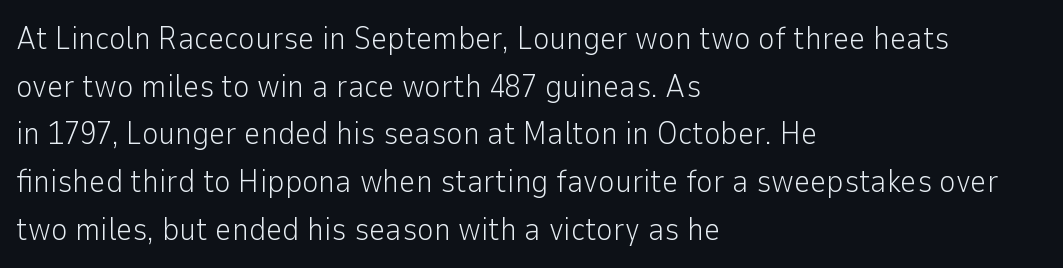
{"serif": "no", "italic": "no", "bold": "no", "weight": "light", "width": "normal", "stroke_contrast": "low", "x_height": "medium", "monospaced": "no", "underline": "no", "align": "left", "line_spacing": "normal", "line_spacing_ratio": 1.49, "letter_spacing": "normal", "letter_spacing_em": 0.0, "glyph_px": 32}
